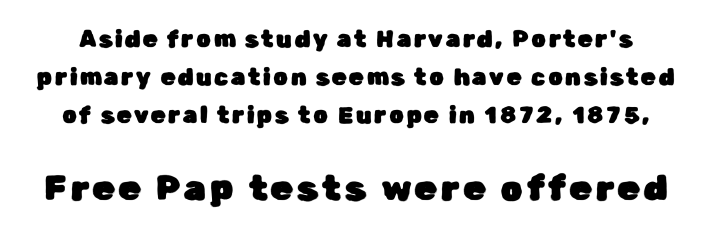
The image shows 35 px sans-serif type, upright; set normal line spacing (1.65x), not underlined; the second (bottom) block is 1.52x larger; low stroke contrast and a medium x-height.
